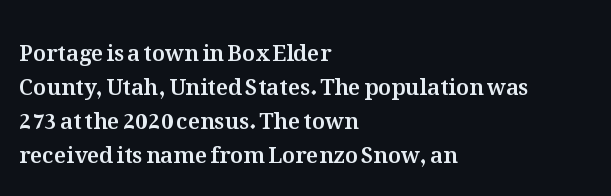
The image shows 22 px text type, upright; set left-aligned, normal line spacing (1.54x), normal letter spacing, not underlined.
